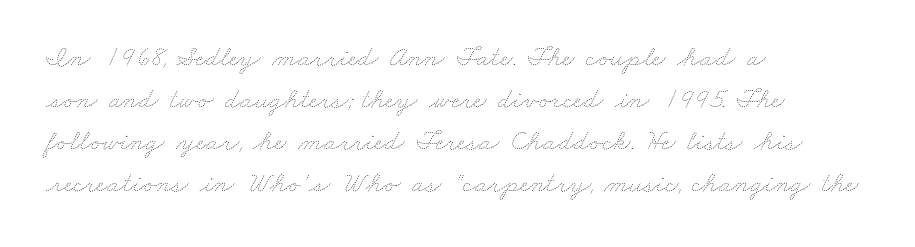
{"bold": "no", "weight": "thin", "width": "wide", "stroke_contrast": "low", "x_height": "small", "monospaced": "no", "underline": "no", "align": "left", "line_spacing": "normal", "line_spacing_ratio": 1.5, "letter_spacing": "normal", "letter_spacing_em": 0.0, "glyph_px": 28}
